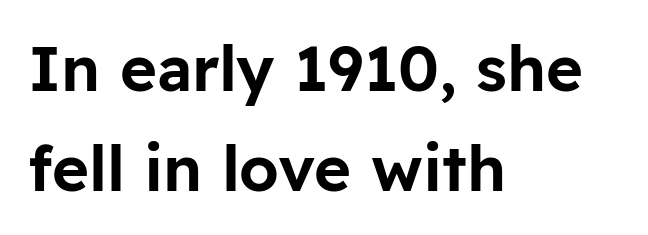
Q: Is the text italic (slanted)? A: No, it is upright.
Q: Is the typeface a serif or a sans-serif typeface? A: Sans-serif.
Q: Is the text underlined? A: No.
Q: How is the paragraph aligned? A: Left-aligned.
Q: Is the spacing between letters normal or unusually wide? A: Normal.
Q: Is the spacing between lines tight, normal or loose? A: Normal.
Q: Width (condensed, normal, or wide)? A: Normal.
Q: Stroke contrast? A: Low.
Q: x-height? A: Medium.
Q: Monospaced? A: No.
